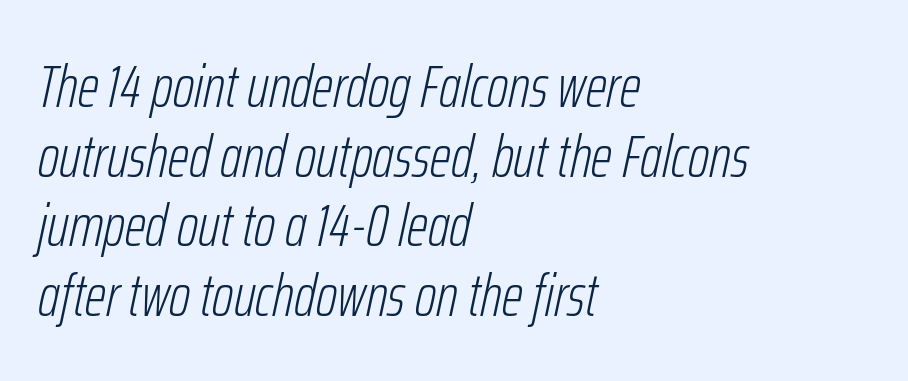
The image shows 60 px light, condensed type, italic (leaning right); set left-aligned, line spacing 1.16x, normal letter spacing, not underlined; low stroke contrast and a medium x-height.
